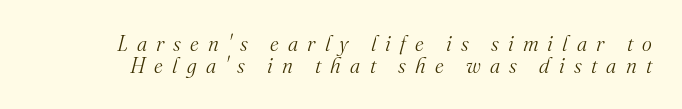
{"italic": "yes", "lean": "right", "slant_degrees": 16, "bold": "no", "underline": "no", "line_spacing": "tight", "line_spacing_ratio": 1.04, "letter_spacing": "wide", "letter_spacing_em": 0.44, "glyph_px": 21}
